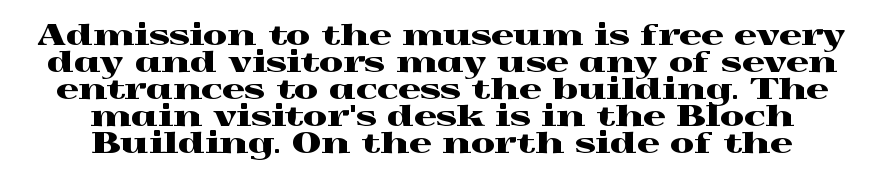
The image shows 28 px wide serif type, upright; set centered, tight line spacing (0.96x), normal letter spacing, not underlined; a medium x-height.
